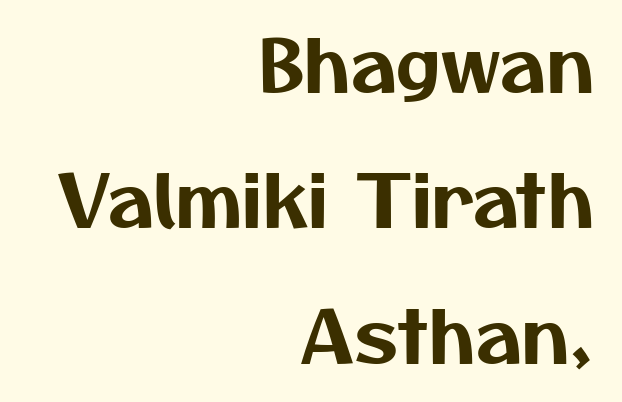
{"serif": "no", "width": "normal", "stroke_contrast": "medium", "x_height": "medium", "monospaced": "no", "underline": "no", "align": "right", "line_spacing_ratio": 1.88, "letter_spacing": "normal", "letter_spacing_em": 0.0, "glyph_px": 72}
